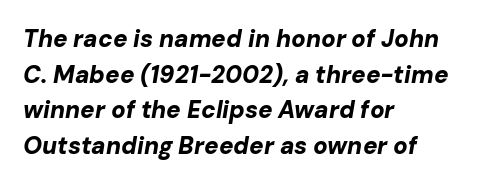
Q: Is the text bold? A: Yes.
Q: Is the text italic (slanted)? A: Yes, it leans right by about 10 degrees.
Q: Is the text underlined? A: No.
Q: How is the paragraph aligned? A: Left-aligned.
Q: Is the spacing between letters normal or unusually wide? A: Normal.
Q: Is the spacing between lines tight, normal or loose? A: Normal.
